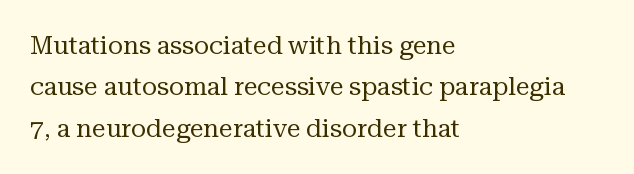
Q: Is the text bold? A: No.
Q: Is the text italic (slanted)? A: No, it is upright.
Q: Is the text underlined? A: No.
Q: How is the paragraph aligned? A: Left-aligned.
Q: Is the spacing between letters normal or unusually wide? A: Normal.
Q: Is the spacing between lines tight, normal or loose? A: Normal.
